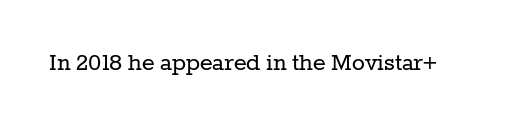
Has an underline been added? It has not. The type is set solid horizontally, with unmodified tracking. The characters are drawn with everyday or finer stroke widths. Every character sits straight up, as roman type does.
